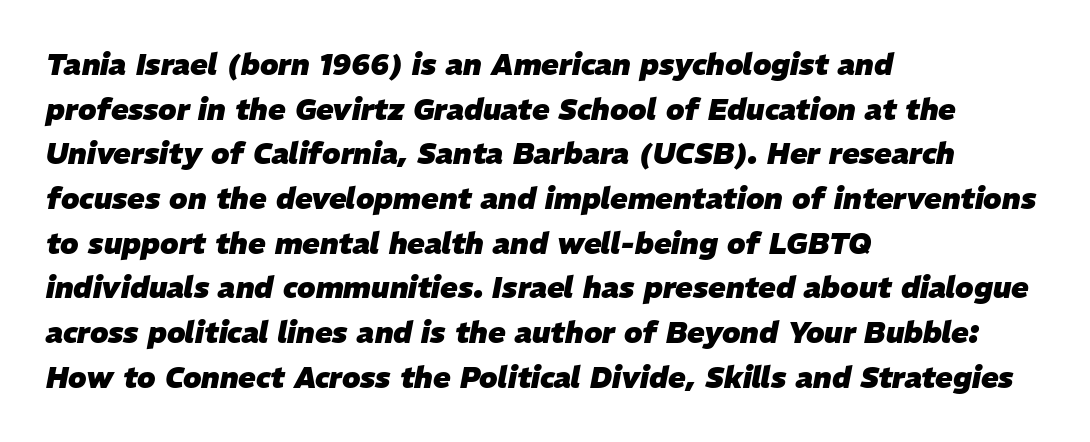
The image shows 29 px heavy type, italic (leaning right); set left-aligned, normal line spacing (1.54x), normal letter spacing, not underlined; low stroke contrast and a medium x-height.
